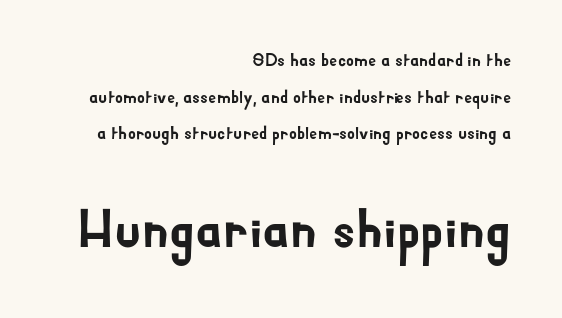
In terms of posture, this sample is upright. In CSS terms this would be text-align: right. You could not count columns in this text — the font is proportionally spaced. There is no visible air inserted between adjacent glyphs. The rendering shows plain stroke endings on the letterforms — a sans-serif design.
